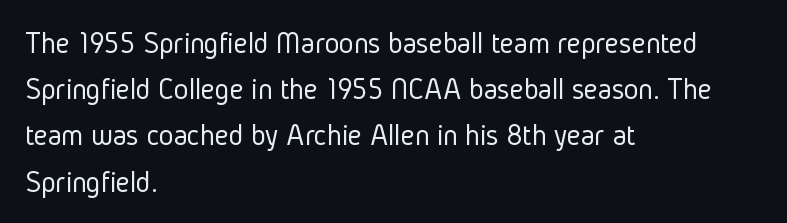
Ordinary non-slanted type is in use. The letters sit at their default tracking, neither squeezed nor spread. How would I describe the line gaps? Plain and ordinary. Examine the stroke ends and you'll find no serifs. The specimen omits any rule beneath the text block's lines. Here the designer chose a conventional face with non-uniform glyph widths.
